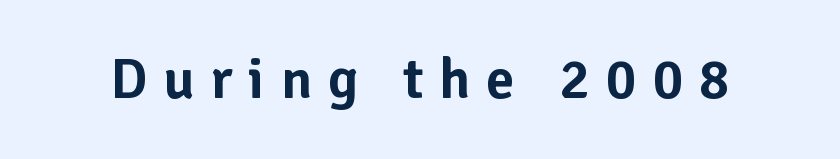
Q: Is the text italic (slanted)? A: No, it is upright.
Q: Is the typeface a serif or a sans-serif typeface? A: Sans-serif.
Q: Is the text underlined? A: No.
Q: Is the spacing between letters normal or unusually wide? A: Unusually wide.
Q: Width (condensed, normal, or wide)? A: Normal.
Q: Stroke contrast? A: Low.
Q: x-height? A: Medium.
Q: Monospaced? A: No.
